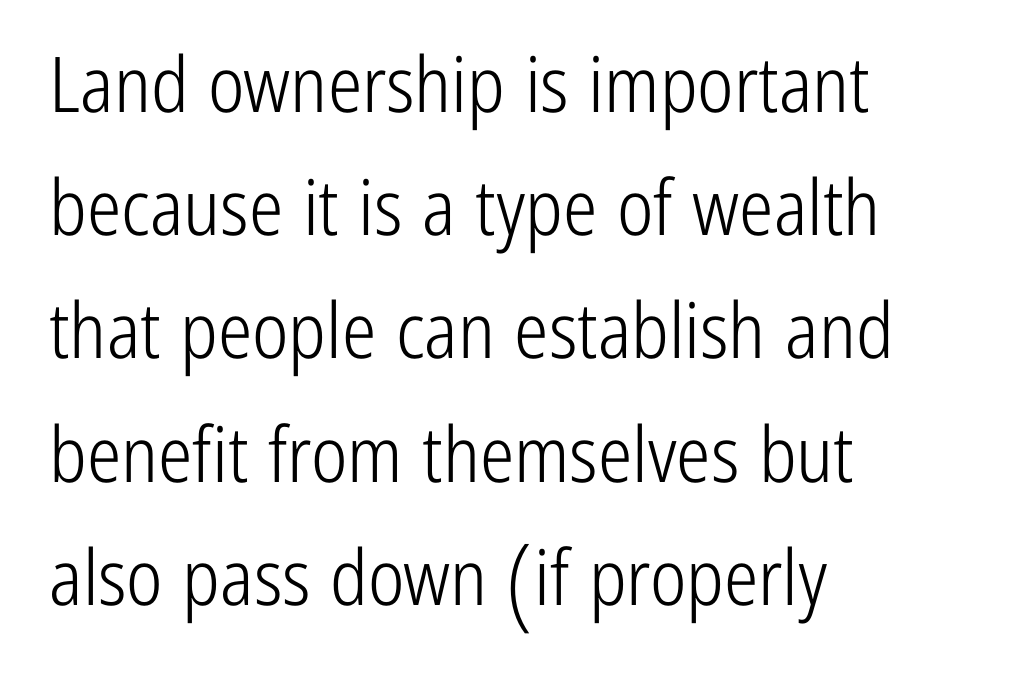
It's the straight-up-and-down kind of type. On a weight scale, this lands at 450 or below. What kind of face is this? One without serifs — a sans. The lines sit at an ordinary, default distance from one another. How are the letters spaced? Ordinarily, with no added tracking. The strip under each line holds only bare page.
